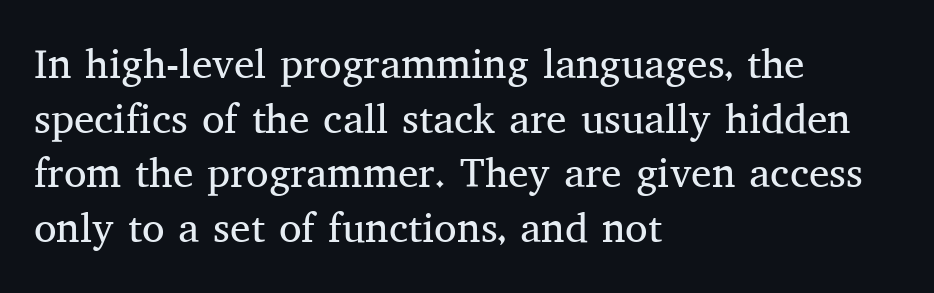
{"serif": "yes", "italic": "no", "bold": "no", "weight": "regular", "width": "normal", "stroke_contrast": "medium", "x_height": "medium", "monospaced": "no", "underline": "no", "align": "left", "line_spacing": "normal", "line_spacing_ratio": 1.33, "letter_spacing": "normal", "letter_spacing_em": 0.0, "glyph_px": 41}
